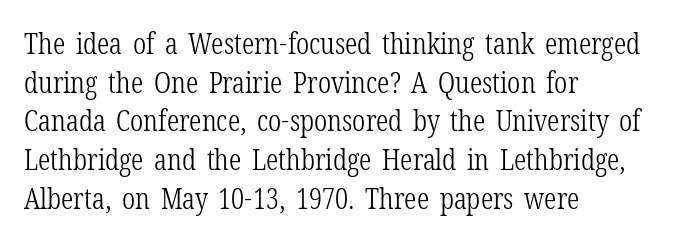
Q: Is the text bold? A: No.
Q: Is the text italic (slanted)? A: No, it is upright.
Q: Is the typeface a serif or a sans-serif typeface? A: Serif.
Q: Is the text underlined? A: No.
Q: How is the paragraph aligned? A: Left-aligned.
Q: Is the spacing between letters normal or unusually wide? A: Normal.
Q: Is the spacing between lines tight, normal or loose? A: Normal.
Q: Width (condensed, normal, or wide)? A: Condensed.
Q: Stroke contrast? A: Low.
Q: x-height? A: Medium.
Q: Monospaced? A: No.
